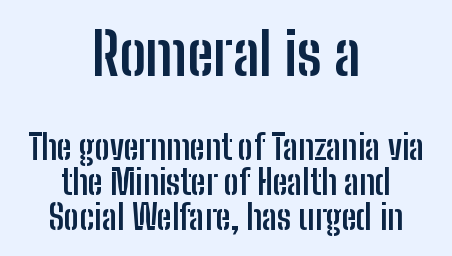
The image shows 59 px semibold, condensed sans-serif type, upright; set centered, tight line spacing (1.04x), normal letter spacing, not underlined; the first (top) block is 1.74x larger; low stroke contrast and a medium x-height.
